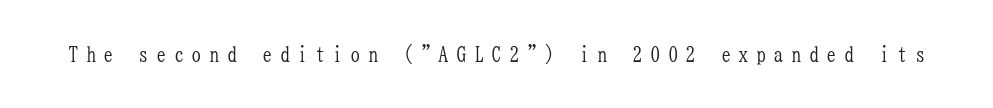
No heavy texture on the line: the type isn't bold. Underlining? Definitely not there. You can tell it's not italic because the verticals are truly vertical. Look at the tracking — it's clearly loosened, letters drifting apart.
